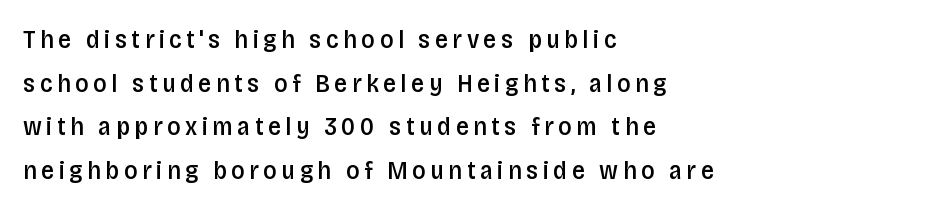
Q: Is the text bold? A: Semi-bold.
Q: Is the text italic (slanted)? A: No, it is upright.
Q: Is the text underlined? A: No.
Q: How is the paragraph aligned? A: Left-aligned.
Q: Is the spacing between lines tight, normal or loose? A: Normal.
